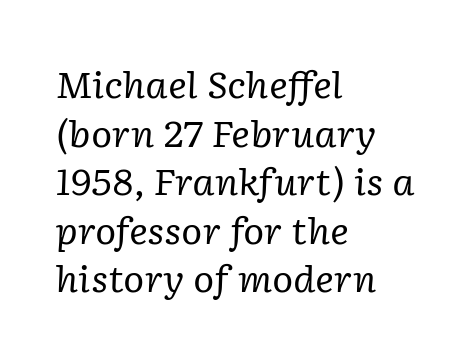
Each word holds together tightly as a unit, with standard inter-letter gaps. Is this a sans? No — the strokes have serifs. Beneath every word, the page is bare. Leading matches the norm, producing a regular column. Is this a heavy cut? Hardly; it is regular or lighter. The typesetter chose a ragged-right arrangement here.
